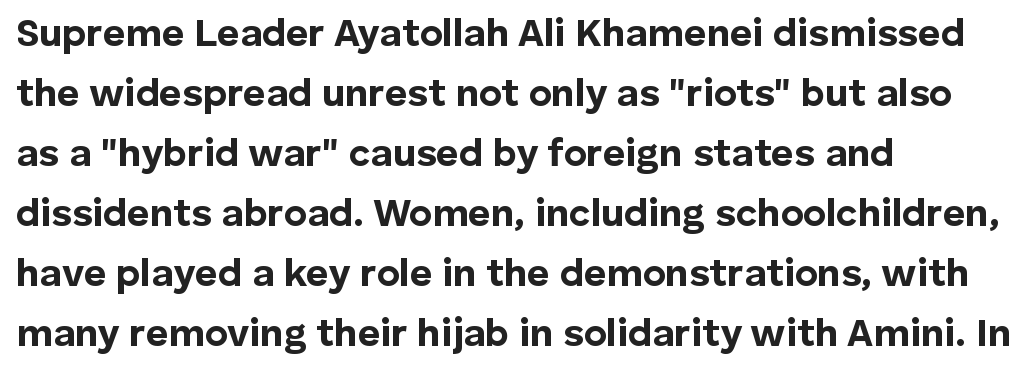
Look at the tracking — it's just the regular setting, nothing added. Classification — sans serif. The space between consecutive lines is moderate. Decoration check: the copy has no underline. Heft: maximum for text — a bold. The typesetter chose a ragged-right arrangement here.
